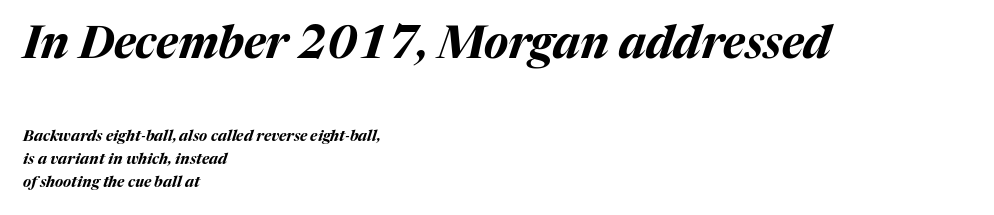
If you squint, the top block still reads clearly — it's the larger of the two. Inter-character spacing is left at the font's built-in metrics. Designer's note — italics engaged. Leftover space on each line is placed entirely after the last word. The designer left line spacing at the default.
